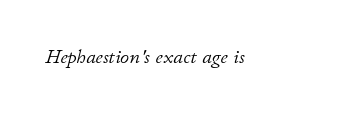
Q: Is the text bold? A: No.
Q: Is the text italic (slanted)? A: Yes, it leans right by about 11 degrees.
Q: Is the text underlined? A: No.
Q: Is the spacing between letters normal or unusually wide? A: Normal.
